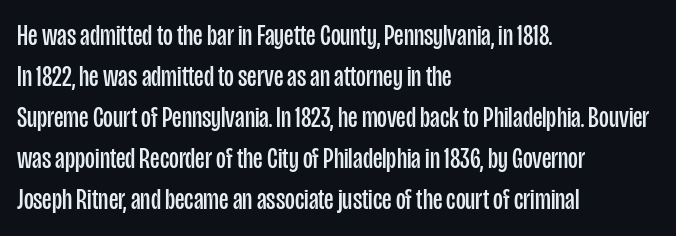
Q: Is the text bold? A: No.
Q: Is the text italic (slanted)? A: No, it is upright.
Q: Is the typeface a serif or a sans-serif typeface? A: Sans-serif.
Q: Is the text underlined? A: No.
Q: How is the paragraph aligned? A: Left-aligned.
Q: Is the spacing between letters normal or unusually wide? A: Normal.
Q: Is the spacing between lines tight, normal or loose? A: Normal.
Q: Width (condensed, normal, or wide)? A: Condensed.
Q: Stroke contrast? A: Low.
Q: x-height? A: Large.
Q: Monospaced? A: No.
